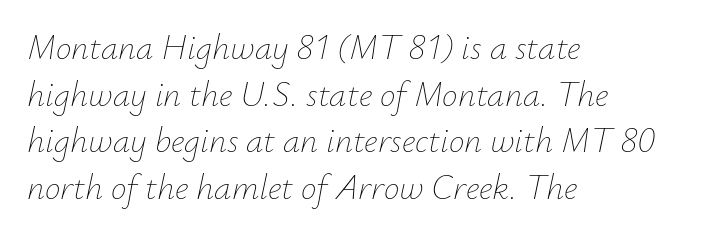
The cut favours lightness, reaching ordinary text weight at its darkest. The paragraph has a hard left edge and a soft right edge. Words float on clear page, feet unadorned. Look at the tracking — it's just the regular setting, nothing added. A typesetter would mark this as italic.
